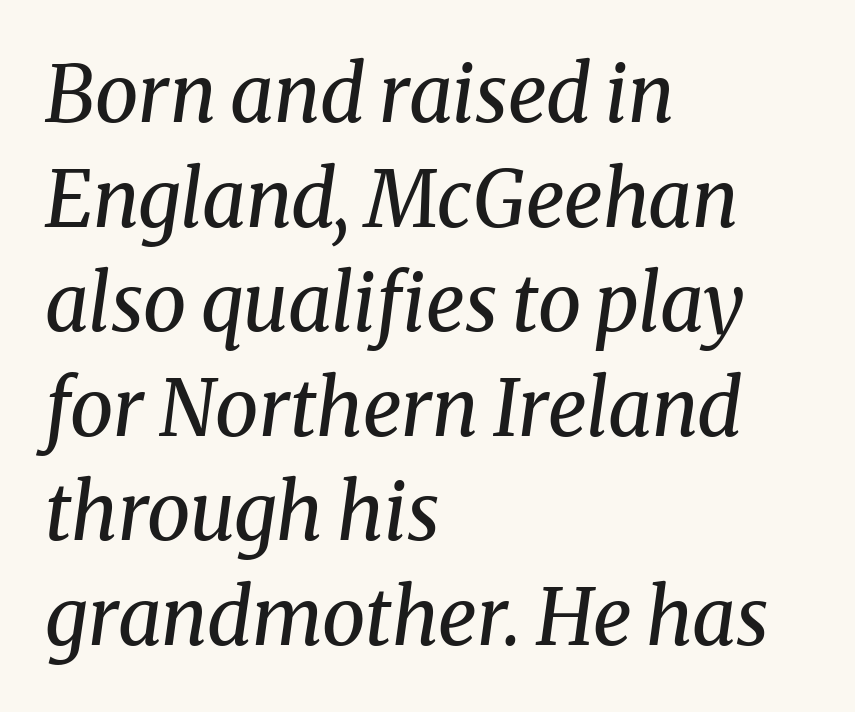
{"serif": "yes", "italic": "yes", "lean": "right", "slant_degrees": 8, "bold": "no", "weight": "regular", "width": "normal", "stroke_contrast": "medium", "x_height": "medium", "monospaced": "no", "underline": "no", "align": "left", "line_spacing": "normal", "line_spacing_ratio": 1.34, "letter_spacing": "normal", "letter_spacing_em": 0.0, "glyph_px": 78}
